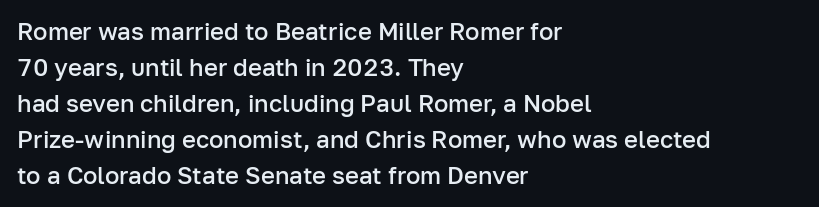
Q: Is the text bold? A: Semi-bold.
Q: Is the text italic (slanted)? A: No, it is upright.
Q: Is the text underlined? A: No.
Q: How is the paragraph aligned? A: Left-aligned.
Q: Is the spacing between letters normal or unusually wide? A: Normal.
Q: Is the spacing between lines tight, normal or loose? A: Normal.
